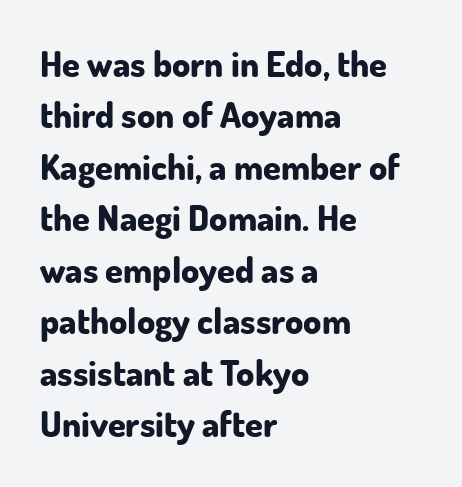
Q: Is the text bold? A: Yes.
Q: Is the text italic (slanted)? A: No, it is upright.
Q: Is the typeface a serif or a sans-serif typeface? A: Sans-serif.
Q: Is the text underlined? A: No.
Q: How is the paragraph aligned? A: Left-aligned.
Q: Is the spacing between letters normal or unusually wide? A: Normal.
Q: Is the spacing between lines tight, normal or loose? A: Normal.
Q: Width (condensed, normal, or wide)? A: Normal.
Q: Stroke contrast? A: Low.
Q: x-height? A: Small.
Q: Monospaced? A: No.
